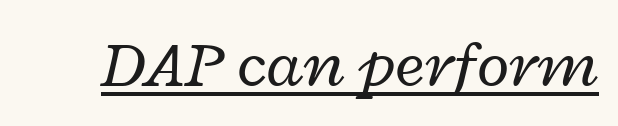
The image shows 67 px regular-weight, wide type, italic (leaning right); set normal letter spacing, underlined; low stroke contrast and a medium x-height.
